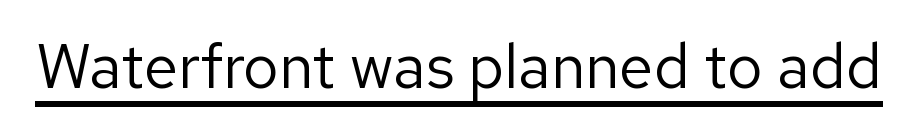
These glyphs show unthickened strokes, regular width or finer. This sample has the flowing, uneven cadence of proportional lettering. A rule runs beneath these lines of type. Unlike a traditional serif, this face leaves its strokes unadorned.
